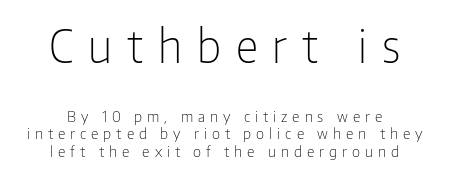
{"serif": "no", "italic": "no", "bold": "no", "weight": "light", "width": "condensed", "stroke_contrast": "low", "x_height": "medium", "monospaced": "no", "underline": "no", "align": "center", "line_spacing_ratio": 1.19, "letter_spacing": "wide", "letter_spacing_em": 0.33, "larger_block": "first", "size_ratio": 3.0, "glyph_px": 45}
